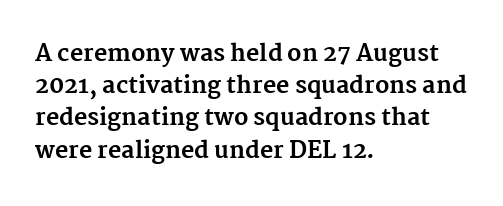
Q: Is the text bold? A: Yes.
Q: Is the text italic (slanted)? A: No, it is upright.
Q: Is the text underlined? A: No.
Q: How is the paragraph aligned? A: Left-aligned.
Q: Is the spacing between letters normal or unusually wide? A: Normal.
Q: Is the spacing between lines tight, normal or loose? A: Normal.
